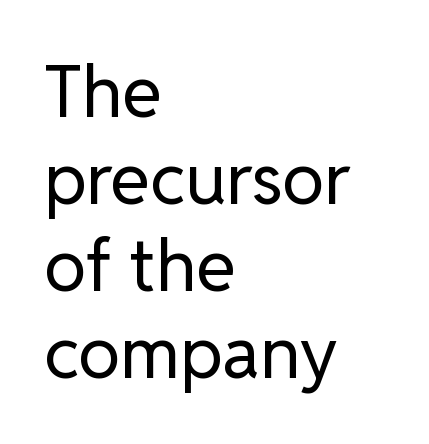
The image shows 72 px regular-weight sans-serif type, upright; set left-aligned, line spacing 1.21x, normal letter spacing, not underlined; low stroke contrast and a medium x-height.
